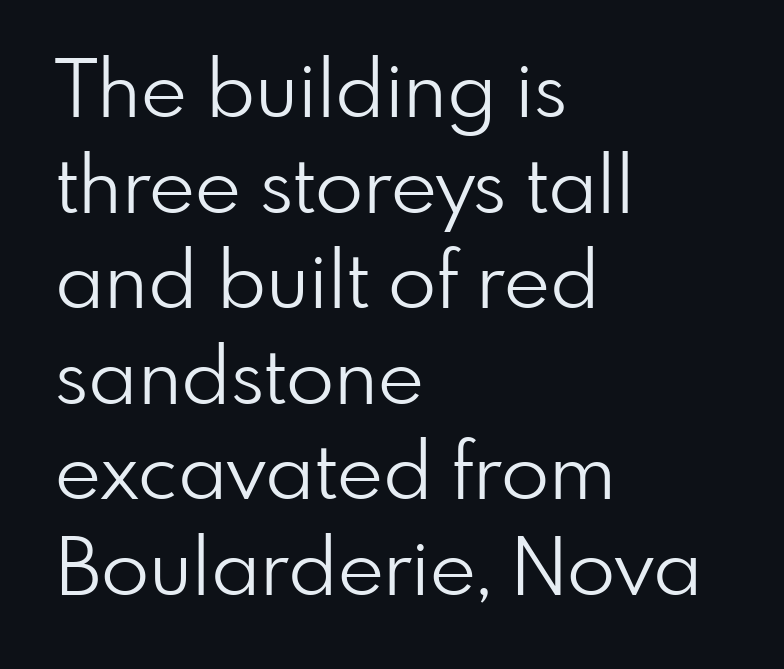
{"serif": "no", "italic": "no", "bold": "no", "weight": "light", "width": "normal", "stroke_contrast": "low", "x_height": "small", "monospaced": "no", "underline": "no", "align": "left", "line_spacing_ratio": 1.21, "letter_spacing": "normal", "letter_spacing_em": 0.0, "glyph_px": 79}
